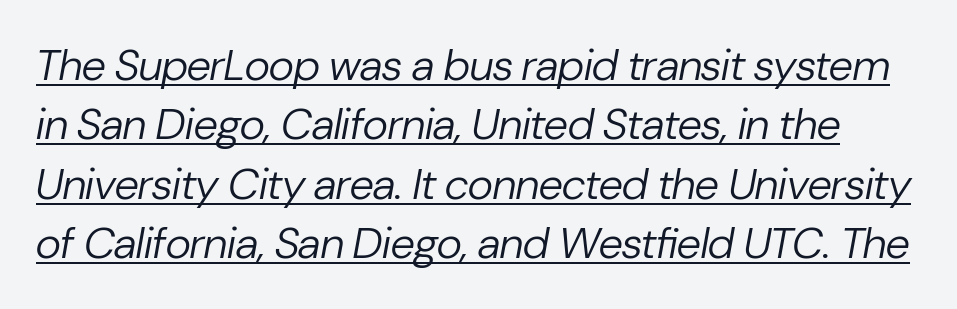
{"italic": "yes", "lean": "right", "slant_degrees": 10, "bold": "no", "weight": "regular", "width": "normal", "stroke_contrast": "low", "x_height": "medium", "monospaced": "no", "underline": "yes", "line_spacing": "normal", "line_spacing_ratio": 1.35, "letter_spacing": "normal", "letter_spacing_em": 0.0, "glyph_px": 44}
